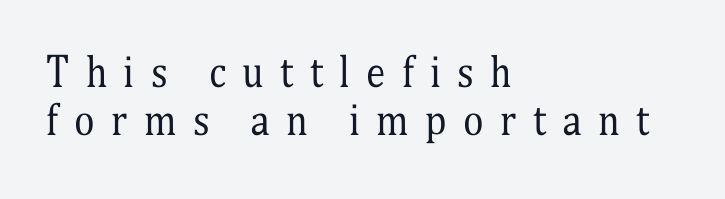
{"serif": "yes", "italic": "no", "bold": "no", "weight": "regular", "width": "condensed", "stroke_contrast": "medium", "x_height": "medium", "monospaced": "no", "underline": "no", "align": "left", "line_spacing_ratio": 1.24, "letter_spacing": "wide", "letter_spacing_em": 0.42, "glyph_px": 39}
